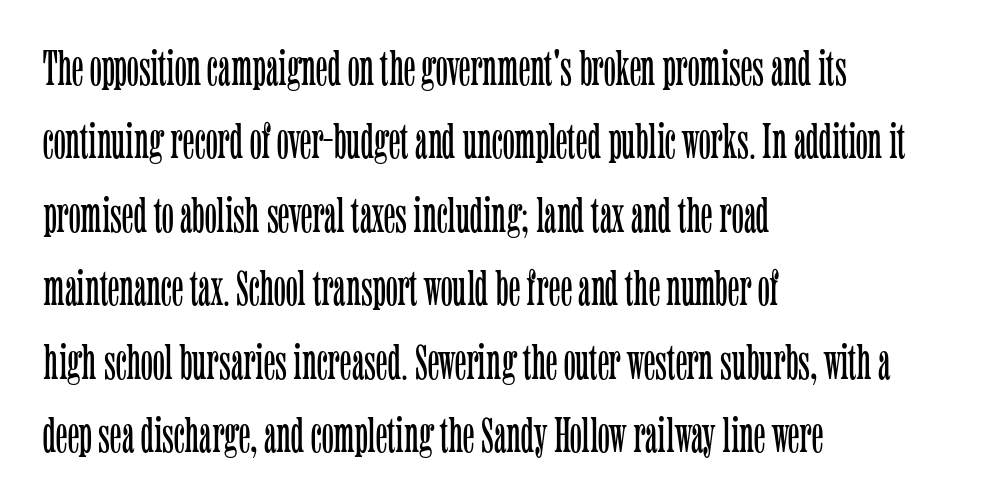
{"serif": "yes", "italic": "no", "bold": "no", "weight": "light", "width": "condensed", "stroke_contrast": "low", "x_height": "medium", "monospaced": "no", "underline": "no", "align": "left", "line_spacing": "normal", "line_spacing_ratio": 1.47, "letter_spacing": "normal", "letter_spacing_em": 0.0, "glyph_px": 50}
